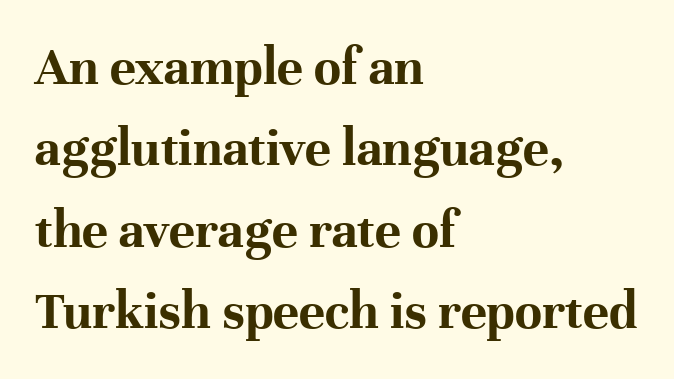
Q: Is the text bold? A: Yes.
Q: Is the text italic (slanted)? A: No, it is upright.
Q: Is the typeface a serif or a sans-serif typeface? A: Serif.
Q: Is the text underlined? A: No.
Q: How is the paragraph aligned? A: Left-aligned.
Q: Is the spacing between letters normal or unusually wide? A: Normal.
Q: Is the spacing between lines tight, normal or loose? A: Normal.
Q: Width (condensed, normal, or wide)? A: Normal.
Q: Stroke contrast? A: High.
Q: x-height? A: Medium.
Q: Monospaced? A: No.
